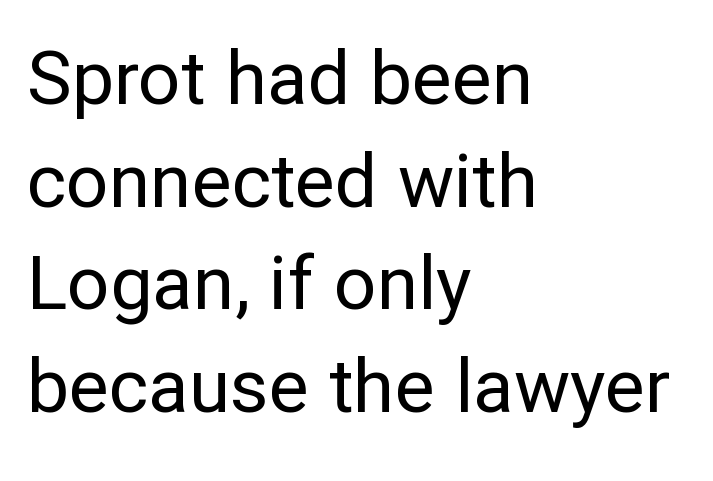
Q: Is the text bold? A: No.
Q: Is the text italic (slanted)? A: No, it is upright.
Q: Is the typeface a serif or a sans-serif typeface? A: Sans-serif.
Q: Is the text underlined? A: No.
Q: How is the paragraph aligned? A: Left-aligned.
Q: Is the spacing between letters normal or unusually wide? A: Normal.
Q: Is the spacing between lines tight, normal or loose? A: Normal.
Q: Width (condensed, normal, or wide)? A: Normal.
Q: Stroke contrast? A: Low.
Q: x-height? A: Medium.
Q: Monospaced? A: No.
